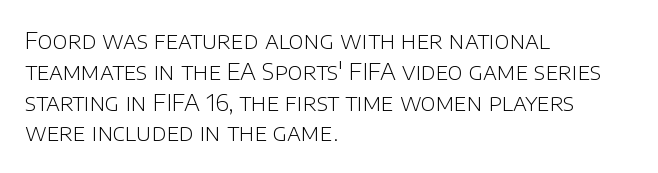
Descenders are the only things crossing below the line. The font sits on the lighter half of the weight spectrum, regular included. Does the copy run flush right? No — it runs flush left. Vertically, the passage feels balanced, rows spaced as you'd expect.
